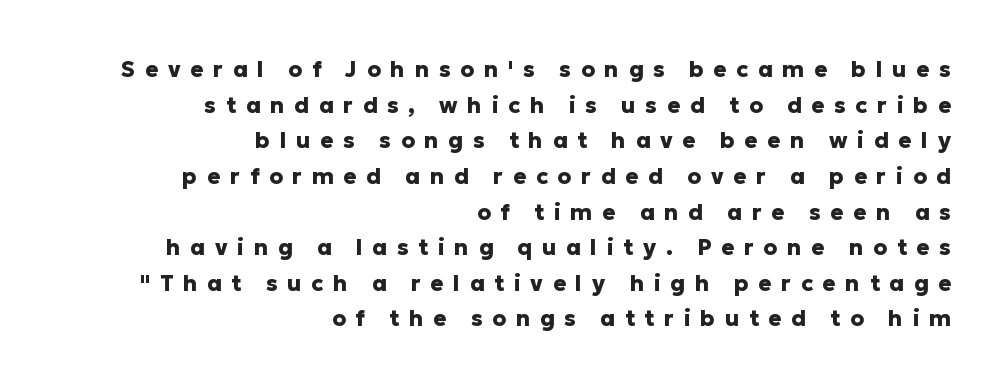
Reading down the column, the eye jumps a familiar distance to each next line. Designer's note — italics off, roman on. The specimen omits any rule beneath the text block's lines. A full-strength bold gives these letters their thick strokes. Does extra space separate the letters? Yes, quite a lot of it.
